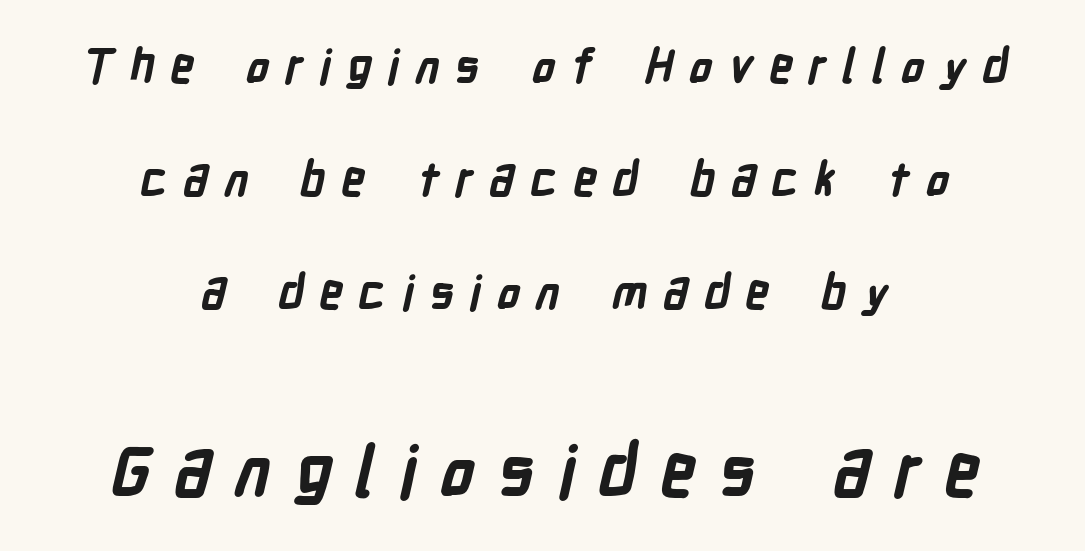
Q: Is the text bold? A: Yes.
Q: Is the typeface a serif or a sans-serif typeface? A: Sans-serif.
Q: Is the text underlined? A: No.
Q: How is the paragraph aligned? A: Centered.
Q: Is the spacing between letters normal or unusually wide? A: Unusually wide.
Q: Is the spacing between lines tight, normal or loose? A: Loose.
Q: Which block of text is set in a larger size, the first (top) or the second (bottom)? A: The second (bottom) one.
Q: Width (condensed, normal, or wide)? A: Condensed.
Q: Stroke contrast? A: Low.
Q: x-height? A: Medium.
Q: Monospaced? A: No.
